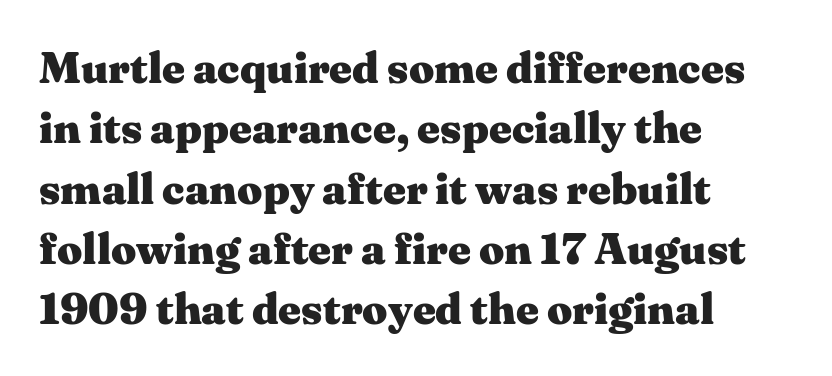
The image shows 44 px heavy, wide serif type, upright; set left-aligned, normal line spacing (1.37x), normal letter spacing, not underlined; medium stroke contrast and a medium x-height.
